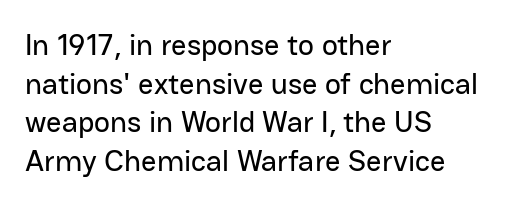
The image shows 30 px sans-serif type, upright; set left-aligned, normal line spacing (1.29x), normal letter spacing, not underlined; low stroke contrast and a medium x-height.
